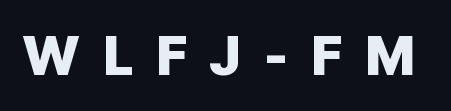
The image shows 55 px heavy sans-serif type, upright; set unusually wide letter spacing (+0.41 em), not underlined; low stroke contrast and a medium x-height.
